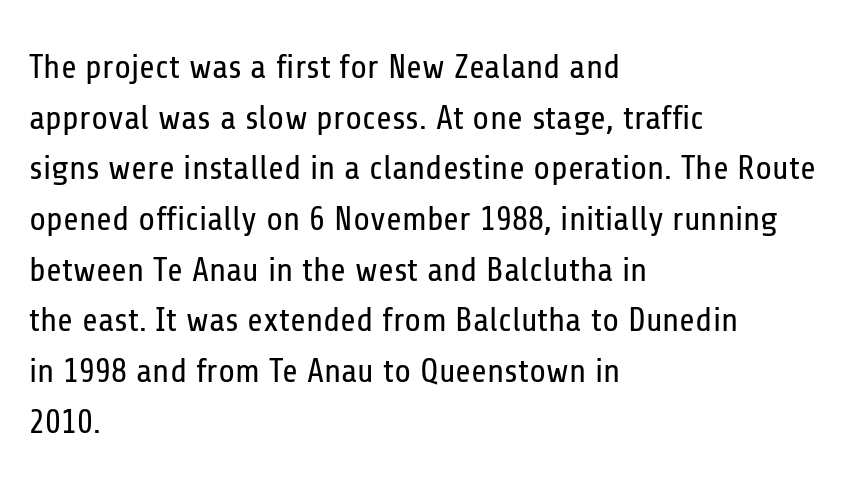
The image shows 34 px regular-weight, condensed sans-serif type, upright; set left-aligned, normal line spacing (1.49x), normal letter spacing, not underlined; low stroke contrast and a medium x-height.
